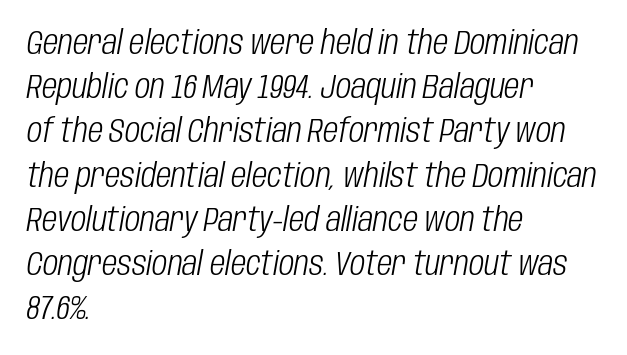
Q: Is the text bold? A: No.
Q: Is the text italic (slanted)? A: Yes, it leans right by about 10 degrees.
Q: Is the text underlined? A: No.
Q: How is the paragraph aligned? A: Left-aligned.
Q: Is the spacing between letters normal or unusually wide? A: Normal.
Q: Is the spacing between lines tight, normal or loose? A: Normal.
Q: Width (condensed, normal, or wide)? A: Condensed.
Q: Stroke contrast? A: Low.
Q: x-height? A: Large.
Q: Monospaced? A: No.
